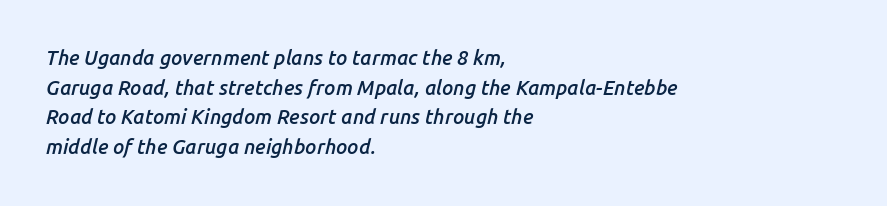
Q: Is the text bold? A: Semi-bold.
Q: Is the text italic (slanted)? A: Yes, it leans right by about 14 degrees.
Q: Is the text underlined? A: No.
Q: How is the paragraph aligned? A: Left-aligned.
Q: Is the spacing between letters normal or unusually wide? A: Normal.
Q: Is the spacing between lines tight, normal or loose? A: Normal.
